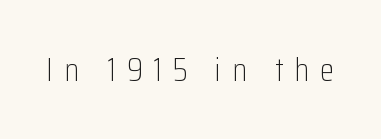
{"serif": "no", "italic": "no", "bold": "no", "weight": "light", "width": "condensed", "stroke_contrast": "low", "x_height": "medium", "monospaced": "no", "underline": "no", "letter_spacing": "wide", "letter_spacing_em": 0.33, "glyph_px": 33}
